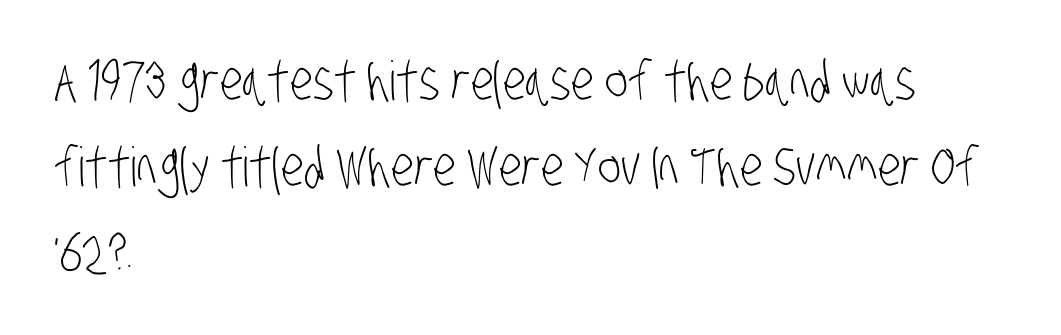
The image shows 54 px light, condensed sans-serif type; set left-aligned, normal line spacing (1.59x), normal letter spacing, not underlined; low stroke contrast and a large x-height.
